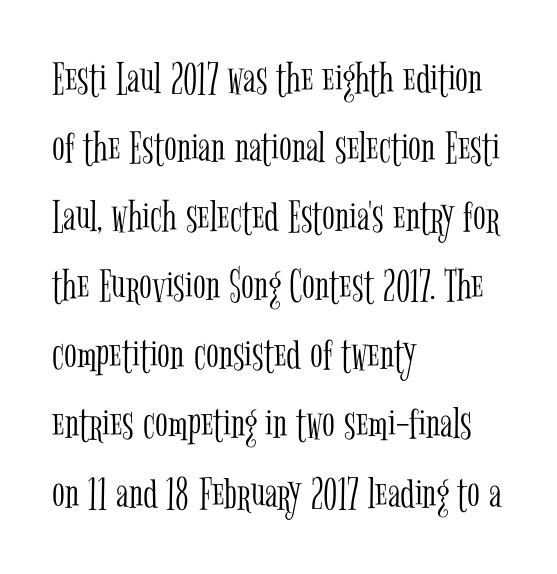
Notice how descenders clear the ascenders below comfortably — that's standard leading. Small tapered or slab feet sit at the stroke ends, so this counts as serif. Italic? Not at all — the glyphs are vertical. This rendering features lettering with no underline. Character widths vary here, with narrow letters taking less room than wide ones. The characters are drawn with everyday or finer stroke widths.
